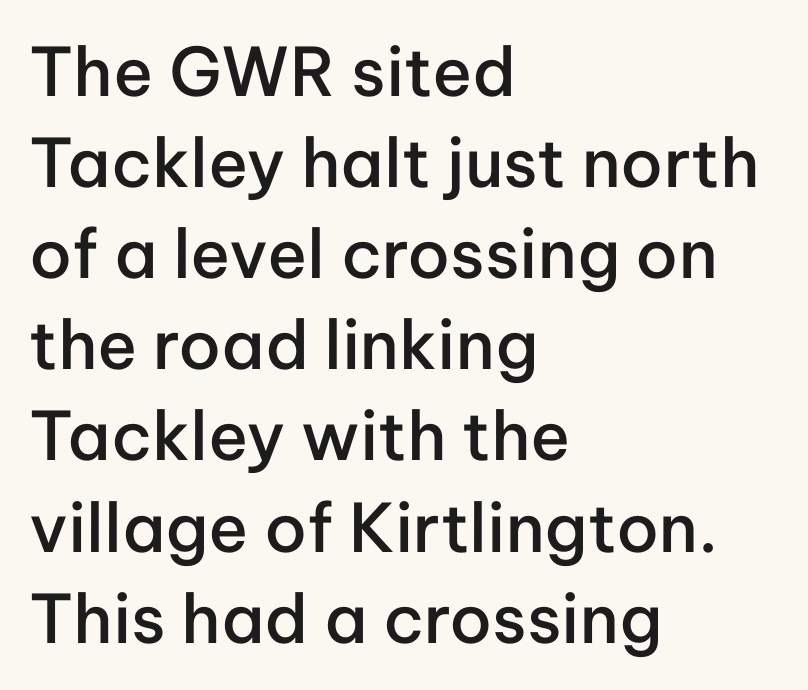
The image shows 67 px semibold sans-serif type, upright; set left-aligned, normal line spacing (1.36x), normal letter spacing, not underlined; low stroke contrast and a medium x-height.
